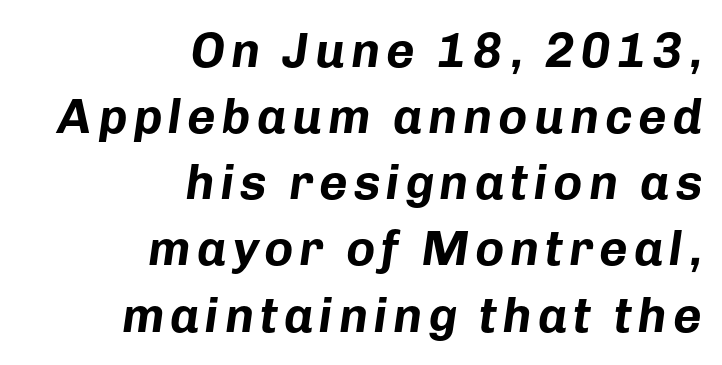
The image shows 49 px bold type, italic (leaning right); set right-aligned, normal line spacing (1.35x), not underlined; low stroke contrast and a medium x-height.
